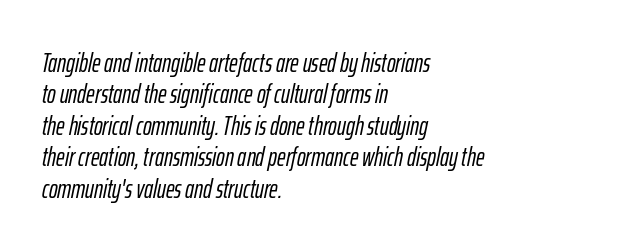
Q: Is the text italic (slanted)? A: Yes, it leans right by about 12 degrees.
Q: Is the text underlined? A: No.
Q: How is the paragraph aligned? A: Left-aligned.
Q: Is the spacing between letters normal or unusually wide? A: Normal.
